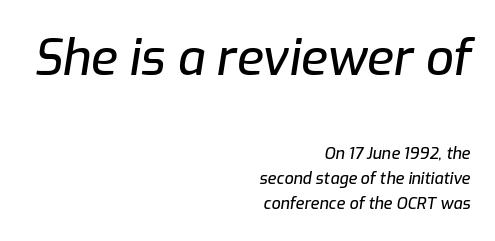
Is the block centered? No — it sits flush against the right margin. Think of a printed novel: that variable character pitch is what you see here. In terms of letterspacing, this is plain default setting. Leading: standard.
